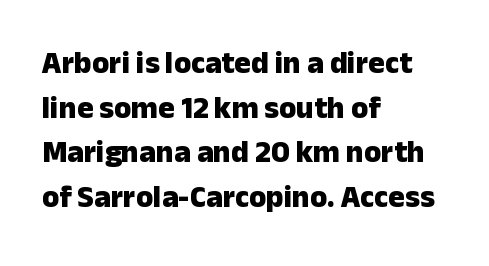
Ordinary non-slanted type is in use. Each letter keeps its own natural width here, so spacing adapts to shape. The foot of each line stays bare and open. Every row of glyphs begins at an identical x-position on the left. Typesetter's note: full bold, strokes at maximum text heaviness. Each letter's strokes conclude bluntly, with no projecting serifs.
